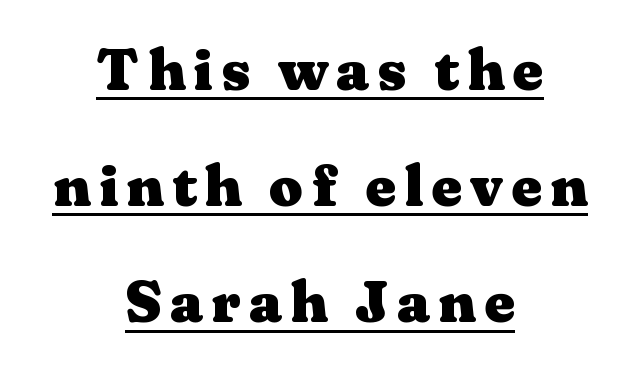
Leading: increased. Weight: bold. Varying glyph widths throughout — classic text-font behaviour. This is the regular roman posture of the typeface. Like a heading marked for emphasis, these lines bear an underscore.
